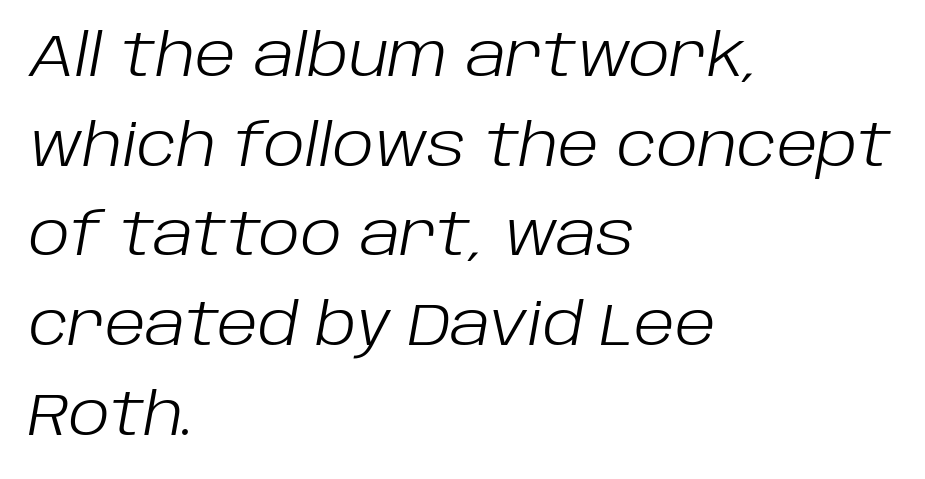
You could not count columns in this text — the font is proportionally spaced. The lines in this sample share a left origin and differ only in where they stop. Anything drawn beneath the words? Only blank space. The lettering tilts uniformly, giving the passage an italic look.
